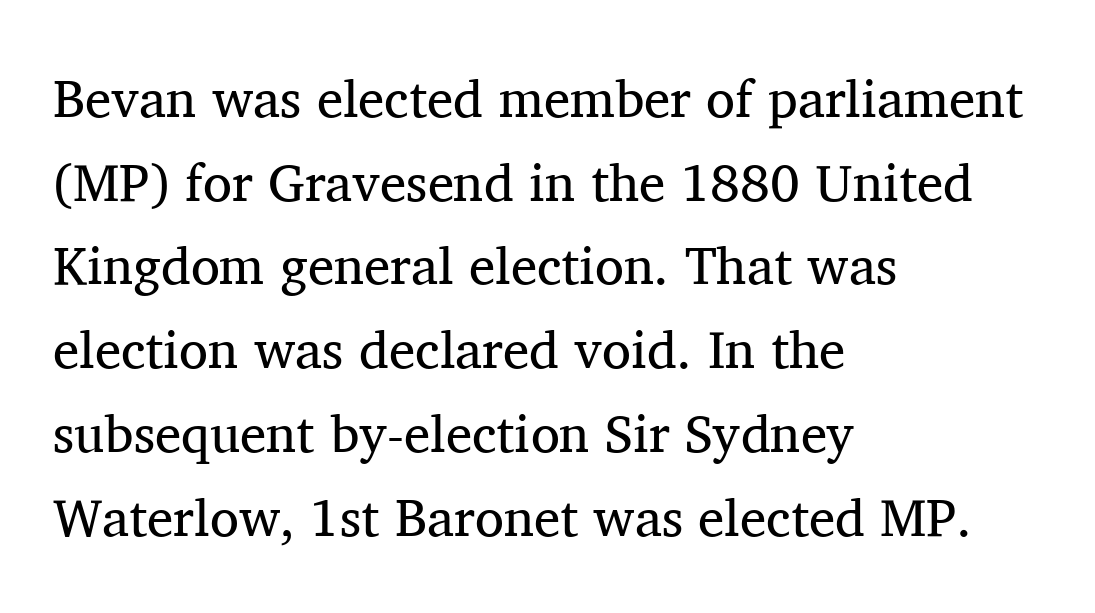
Q: Is the text bold? A: No.
Q: Is the text italic (slanted)? A: No, it is upright.
Q: Is the typeface a serif or a sans-serif typeface? A: Serif.
Q: Is the text underlined? A: No.
Q: How is the paragraph aligned? A: Left-aligned.
Q: Is the spacing between letters normal or unusually wide? A: Normal.
Q: Is the spacing between lines tight, normal or loose? A: Normal.
Q: Width (condensed, normal, or wide)? A: Normal.
Q: Stroke contrast? A: Medium.
Q: x-height? A: Medium.
Q: Monospaced? A: No.
